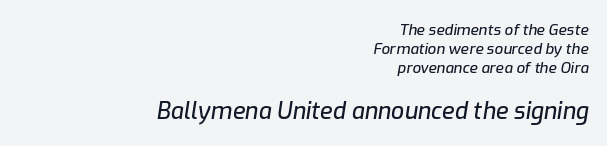
{"italic": "yes", "lean": "right", "slant_degrees": 9, "underline": "no", "align": "right", "line_spacing": "normal", "line_spacing_ratio": 1.28, "letter_spacing": "normal", "letter_spacing_em": 0.0, "larger_block": "second", "size_ratio": 1.53, "glyph_px": 23}
